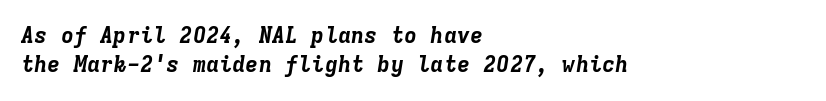
The lettering tilts uniformly, giving the passage an italic look. The gap between lines stays unmarked. What weight is shown? A full bold with thick strokes. Quick note: interline space is typical.
